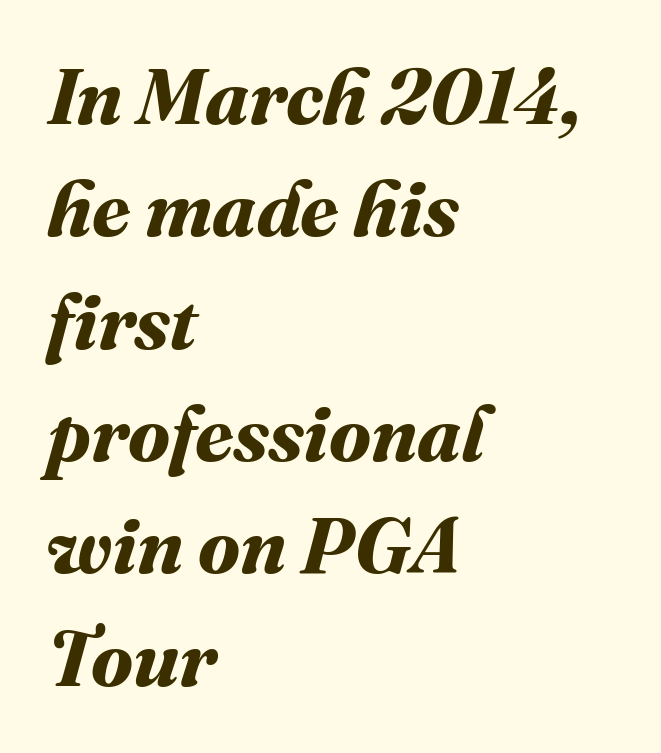
The image shows 78 px bold type; set left-aligned, normal line spacing (1.44x), normal letter spacing, not underlined; medium stroke contrast and a medium x-height.
